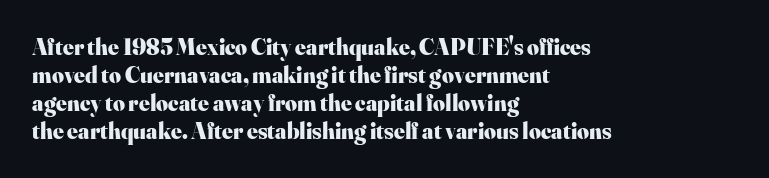
The image shows 23 px bold type, upright; set left-aligned, line spacing 1.22x, normal letter spacing, not underlined.
